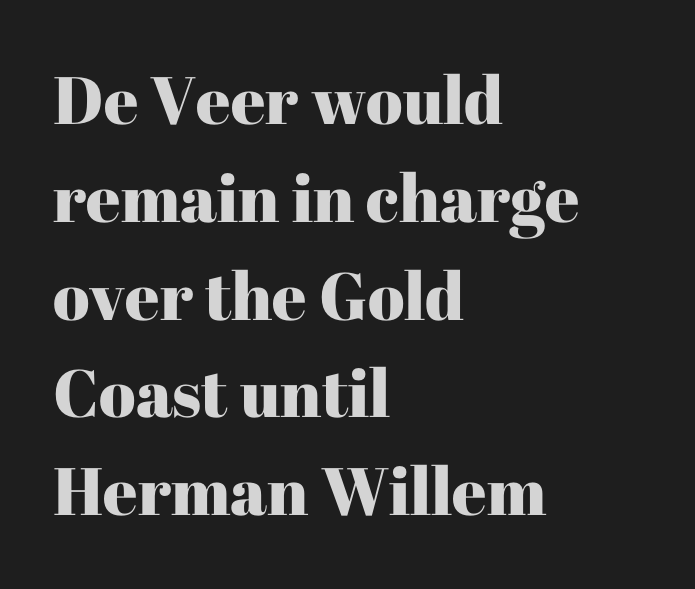
Q: Is the text italic (slanted)? A: No, it is upright.
Q: Is the typeface a serif or a sans-serif typeface? A: Serif.
Q: Is the text underlined? A: No.
Q: How is the paragraph aligned? A: Left-aligned.
Q: Is the spacing between letters normal or unusually wide? A: Normal.
Q: Is the spacing between lines tight, normal or loose? A: Normal.
Q: Width (condensed, normal, or wide)? A: Normal.
Q: Stroke contrast? A: High.
Q: x-height? A: Medium.
Q: Monospaced? A: No.
